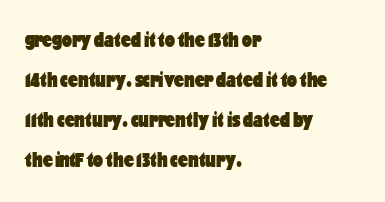
{"italic": "no", "bold": "yes", "underline": "no", "align": "left", "line_spacing_ratio": 1.82, "letter_spacing": "normal", "letter_spacing_em": 0.0, "glyph_px": 22}
